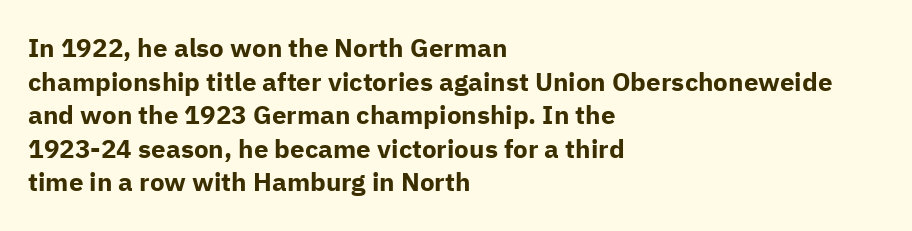
The image shows 26 px bold type, upright; set left-aligned, normal line spacing (1.29x), normal letter spacing, not underlined.
